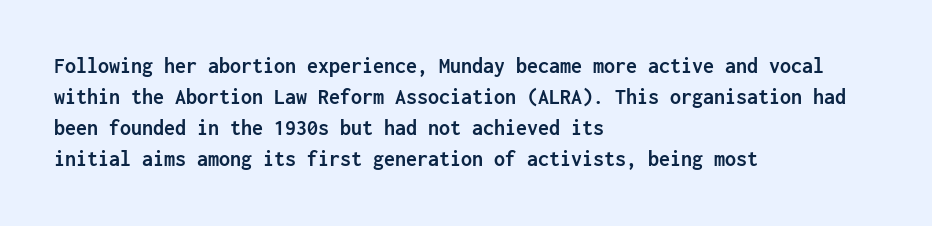
Ordinary non-slanted type is in use. The space between consecutive lines is moderate. The strokes are fattened all the way to bold. No extra tracking has been applied to these lines. Quick note: underline off. The typesetter chose a ragged-right arrangement here.
